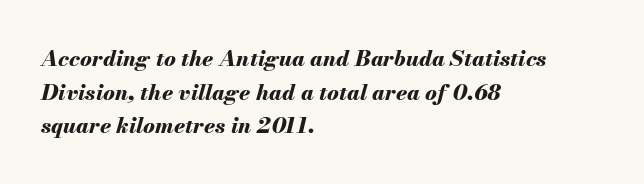
The image shows 22 px bold type, italic (leaning right); set left-aligned, normal line spacing (1.53x), normal letter spacing, not underlined.
